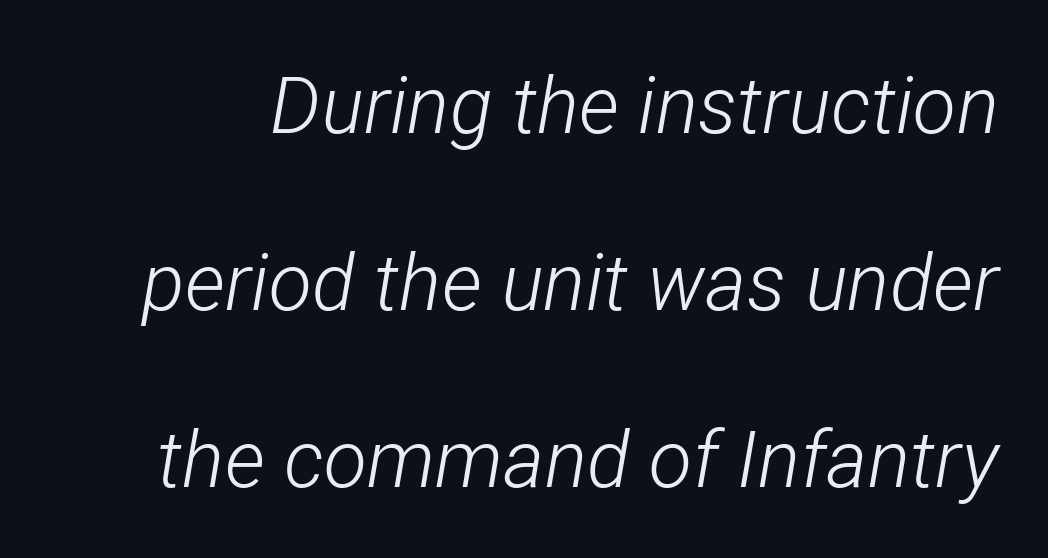
The image shows 79 px light, condensed type, italic (leaning right); set loose line spacing (2.24x), normal letter spacing, not underlined; low stroke contrast and a medium x-height.
